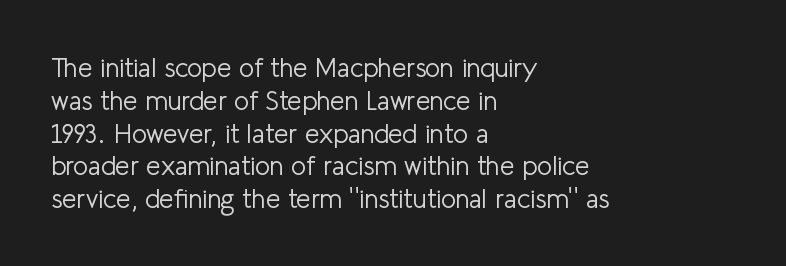
{"italic": "no", "bold": "no", "underline": "no", "align": "left", "line_spacing": "normal", "line_spacing_ratio": 1.26, "letter_spacing": "normal", "letter_spacing_em": 0.0, "glyph_px": 26}
